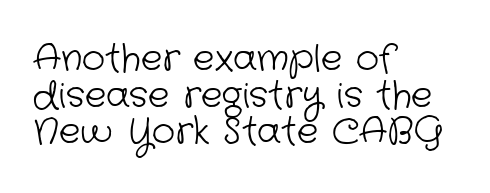
{"serif": "no", "bold": "no", "weight": "light", "width": "normal", "stroke_contrast": "low", "x_height": "medium", "monospaced": "no", "underline": "no", "align": "left", "line_spacing": "tight", "line_spacing_ratio": 1.02, "letter_spacing": "normal", "letter_spacing_em": 0.0, "glyph_px": 36}
